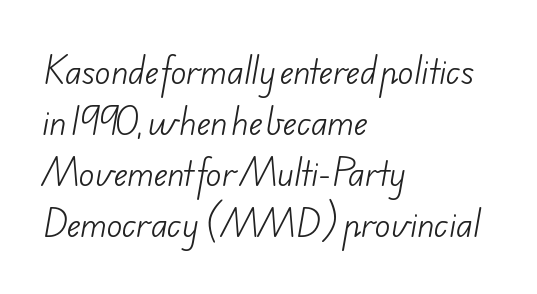
Q: Is the text bold? A: No.
Q: Is the typeface a serif or a sans-serif typeface? A: Sans-serif.
Q: Is the text underlined? A: No.
Q: How is the paragraph aligned? A: Left-aligned.
Q: Is the spacing between letters normal or unusually wide? A: Normal.
Q: Is the spacing between lines tight, normal or loose? A: Normal.
Q: Width (condensed, normal, or wide)? A: Normal.
Q: Stroke contrast? A: Low.
Q: x-height? A: Small.
Q: Monospaced? A: No.
